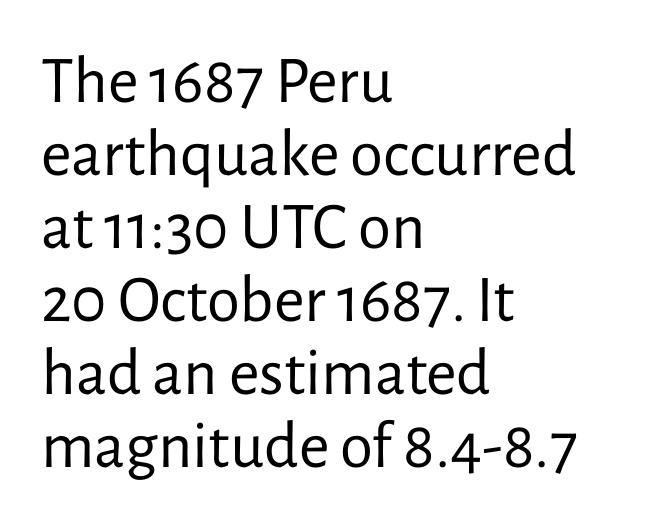
The image shows 67 px regular-weight sans-serif type, upright; set left-aligned, tight line spacing (1.09x), normal letter spacing, not underlined; low stroke contrast and a medium x-height.
